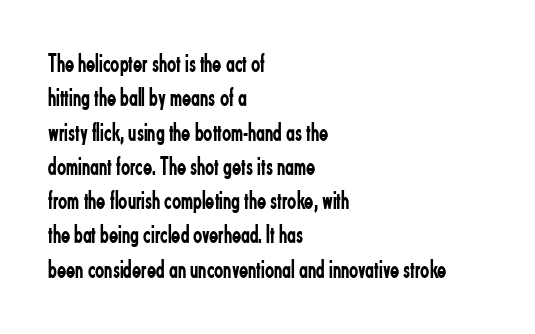
The image shows 27 px text type, upright; set left-aligned, normal line spacing (1.27x), normal letter spacing, not underlined.
